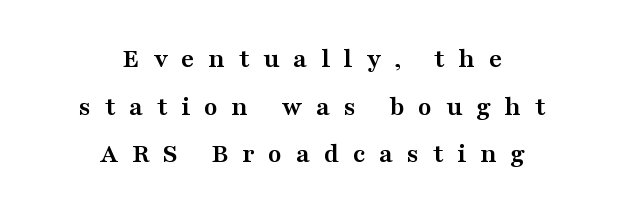
You can tell from the footed stems that serif type was used. Varying glyph widths throughout — classic text-font behaviour. Compared with a flush-left layout, this one balances lines on the center instead. Summary of weight: heavy, a full bold. Quick note: underline off.
